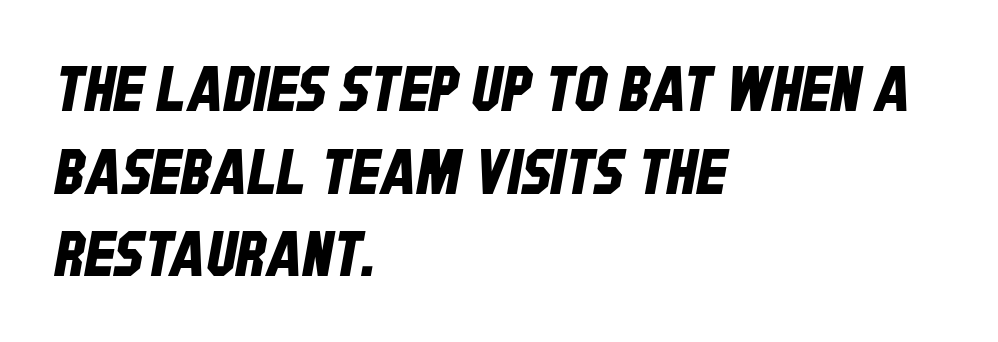
The image shows 63 px condensed sans-serif type; set left-aligned, normal line spacing (1.31x), normal letter spacing, not underlined; low stroke contrast and a large x-height.
